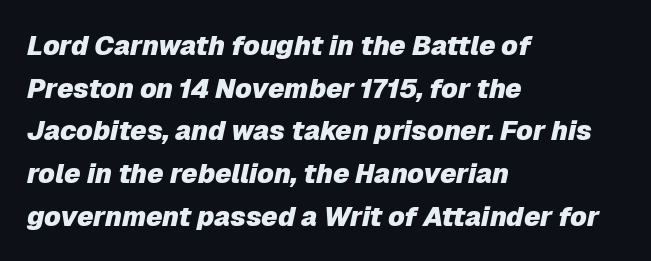
Q: Is the text bold? A: Yes.
Q: Is the text italic (slanted)? A: Yes, it leans right by about 12 degrees.
Q: Is the text underlined? A: No.
Q: How is the paragraph aligned? A: Left-aligned.
Q: Is the spacing between letters normal or unusually wide? A: Normal.
Q: Is the spacing between lines tight, normal or loose? A: Normal.
